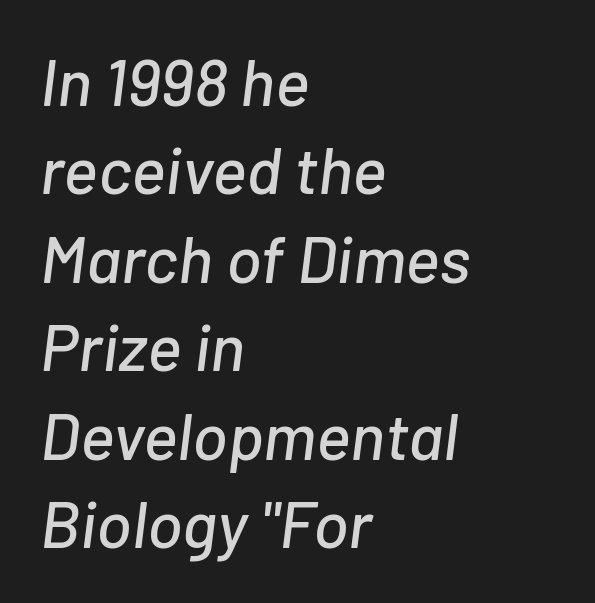
{"italic": "yes", "lean": "right", "slant_degrees": 7, "width": "normal", "stroke_contrast": "low", "x_height": "medium", "monospaced": "no", "underline": "no", "align": "left", "line_spacing": "normal", "line_spacing_ratio": 1.34, "letter_spacing": "normal", "letter_spacing_em": 0.0, "glyph_px": 66}
